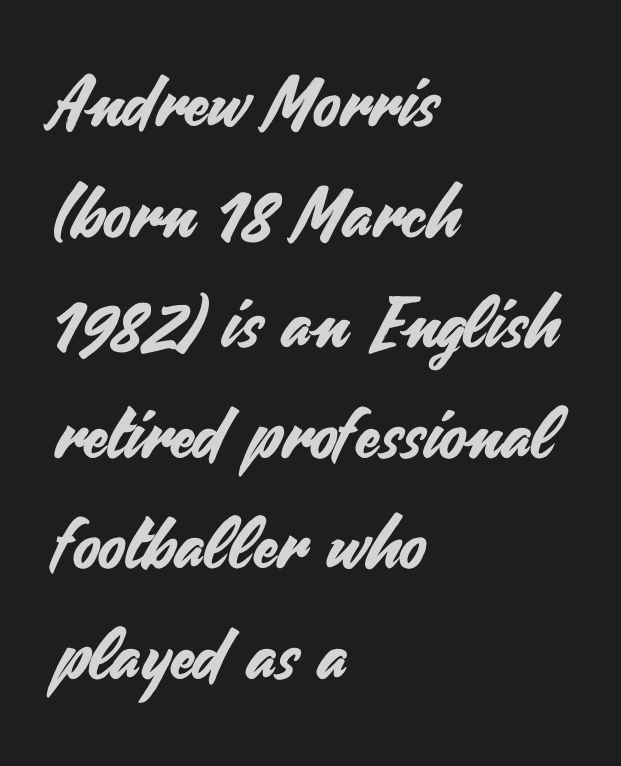
This sample uses a sans-serif face. The letters advance in unequal steps, a hallmark of proportional type. Does the copy run flush right? No — it runs flush left.
